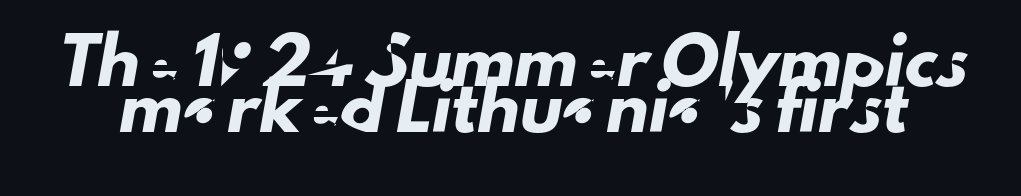
The image shows 43 px sans-serif type; set tight line spacing (1.06x), normal letter spacing, not underlined; low stroke contrast and a small x-height.
